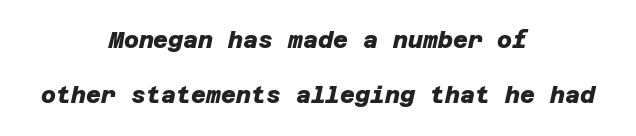
The image shows 23 px bold type; set centered, loose line spacing (2.41x), normal letter spacing, not underlined.
